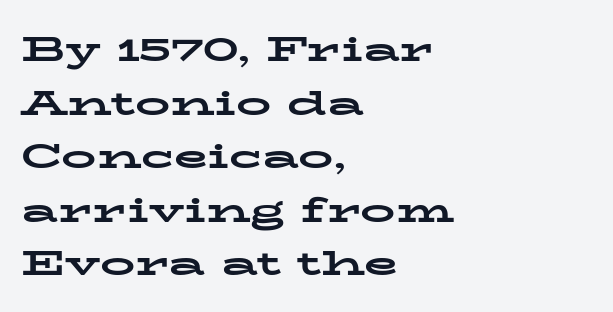
The image shows 35 px bold, wide serif type, upright; set left-aligned, normal line spacing (1.53x), normal letter spacing, not underlined; low stroke contrast and a medium x-height.
